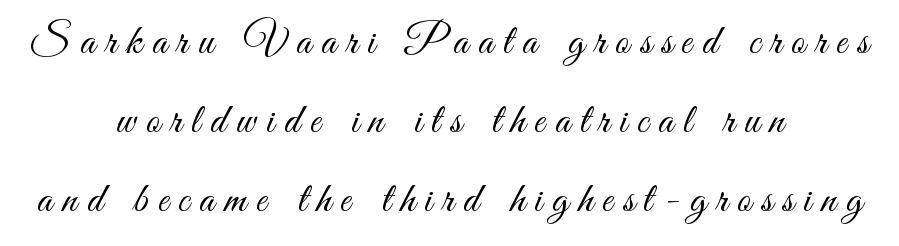
Nothing heavy about these letters — not bold at all. Teacher's note: observe the equal gaps on both sides — that is centered alignment. Observe the absence of serifs on each vertical stroke in this sample. Check the space under the baseline: it is left empty.
